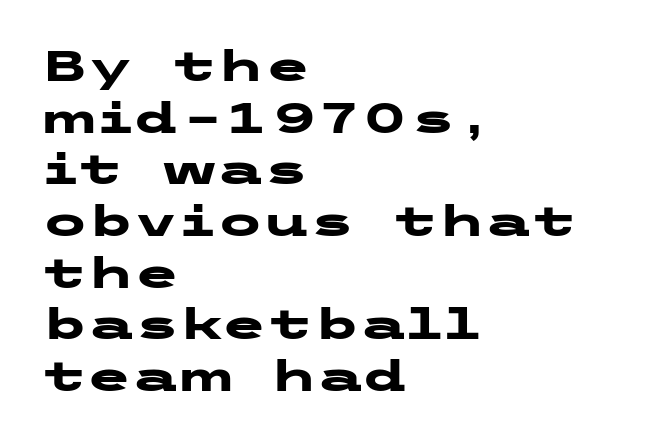
{"serif": "no", "italic": "no", "bold": "yes", "weight": "heavy", "width": "wide", "stroke_contrast": "low", "x_height": "medium", "underline": "no", "align": "left", "line_spacing_ratio": 1.23, "letter_spacing": "normal", "letter_spacing_em": 0.0, "glyph_px": 42}
